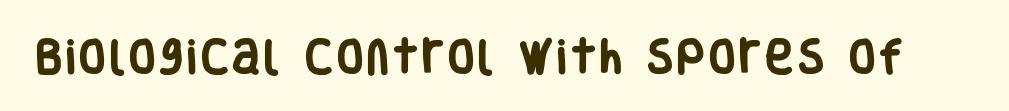
{"serif": "no", "italic": "no", "bold": "yes", "weight": "heavy", "width": "condensed", "stroke_contrast": "low", "x_height": "large", "monospaced": "no", "underline": "no", "glyph_px": 38}
